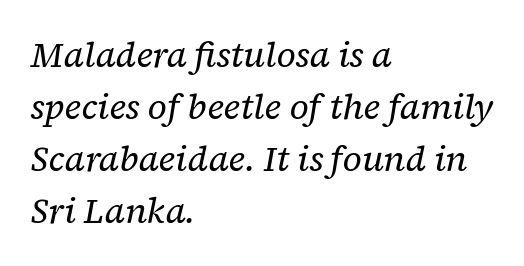
{"serif": "yes", "italic": "yes", "lean": "right", "slant_degrees": 12, "bold": "no", "weight": "regular", "width": "normal", "stroke_contrast": "low", "x_height": "medium", "monospaced": "no", "underline": "no", "align": "left", "line_spacing": "normal", "line_spacing_ratio": 1.49, "letter_spacing": "normal", "letter_spacing_em": 0.0, "glyph_px": 35}
